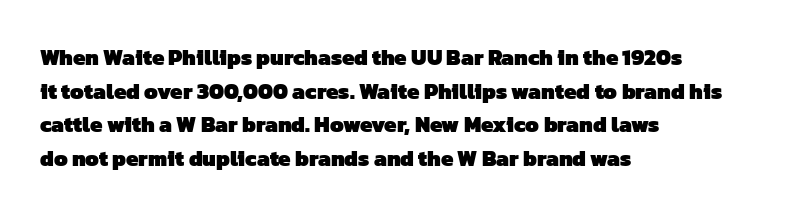
Is the type bold? Yes — the strokes are clearly thick and heavy. Horizontal alignment here is leftward, the default for most running prose. Caption: standard tracking, unaltered. Does the leading feel generous? No, just average. The glyphs are unaccompanied by any horizontal stroke below them.
